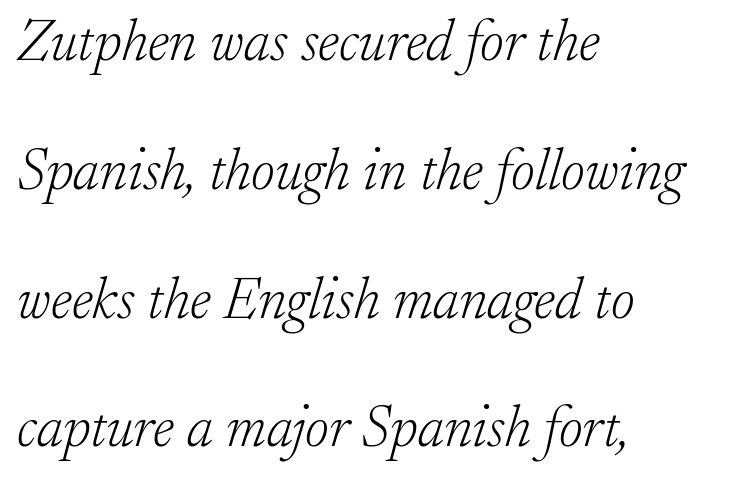
{"serif": "yes", "italic": "yes", "lean": "right", "slant_degrees": 17, "bold": "no", "weight": "light", "width": "normal", "stroke_contrast": "low", "x_height": "small", "monospaced": "no", "underline": "no", "align": "left", "line_spacing": "loose", "line_spacing_ratio": 2.22, "letter_spacing": "normal", "letter_spacing_em": 0.0, "glyph_px": 58}
